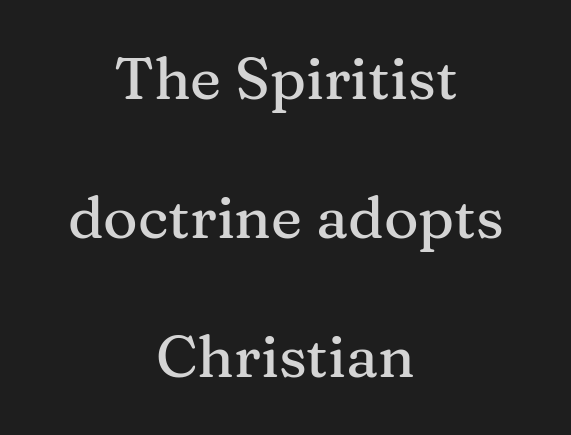
Q: Is the text italic (slanted)? A: No, it is upright.
Q: Is the typeface a serif or a sans-serif typeface? A: Serif.
Q: Is the text underlined? A: No.
Q: How is the paragraph aligned? A: Centered.
Q: Is the spacing between letters normal or unusually wide? A: Normal.
Q: Is the spacing between lines tight, normal or loose? A: Loose.
Q: Width (condensed, normal, or wide)? A: Normal.
Q: Stroke contrast? A: Medium.
Q: x-height? A: Medium.
Q: Monospaced? A: No.
